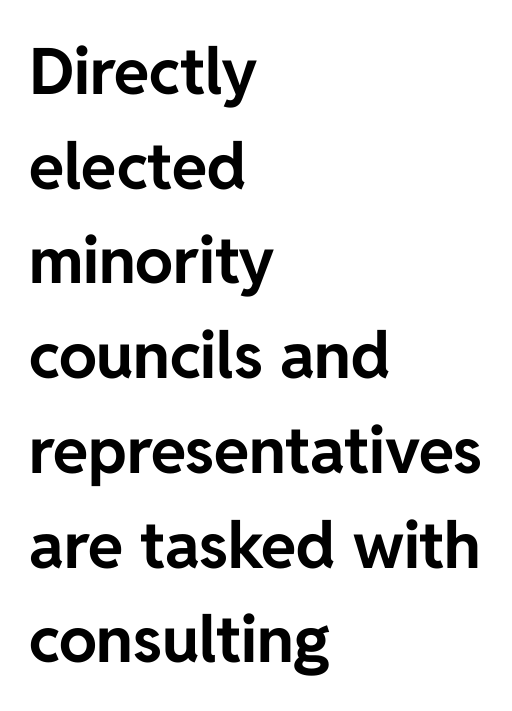
Is this a sans? Yes — the strokes have no serifs. Is the letter spacing exaggerated? No — it looks like the ordinary default. A typesetter would call this leading conventional body-copy spacing. Chunky letters — that's bold for sure. Note the varied advance widths — an 'i' is clearly narrower than an 'm'.
